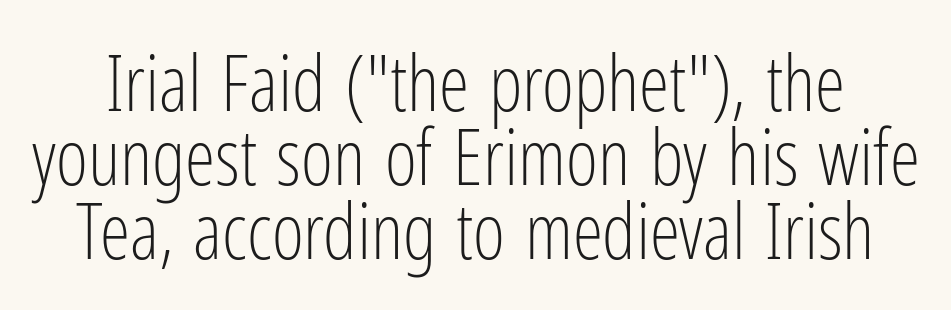
{"serif": "no", "italic": "no", "bold": "no", "weight": "light", "width": "condensed", "stroke_contrast": "low", "x_height": "medium", "monospaced": "no", "underline": "no", "line_spacing": "tight", "line_spacing_ratio": 0.96, "letter_spacing": "normal", "letter_spacing_em": 0.0, "glyph_px": 77}
